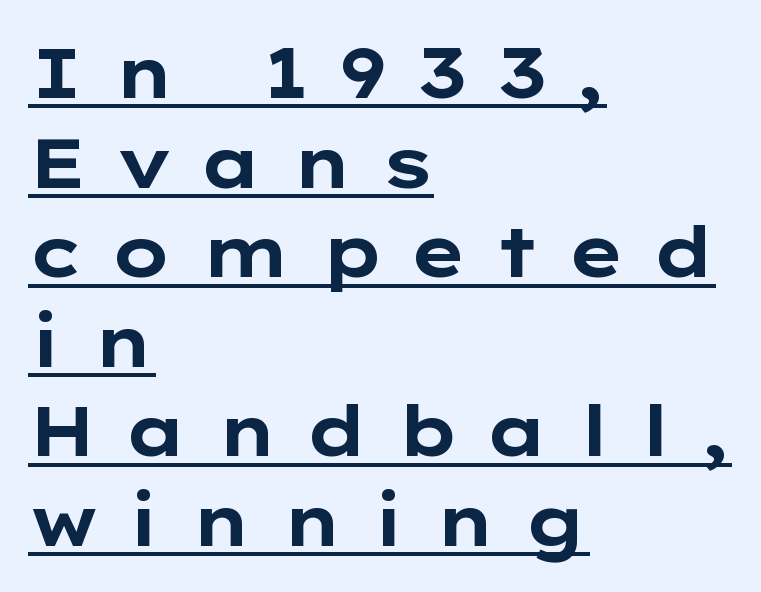
{"serif": "no", "italic": "no", "bold": "yes", "weight": "bold", "width": "wide", "stroke_contrast": "low", "x_height": "medium", "monospaced": "no", "underline": "yes", "align": "left", "line_spacing": "normal", "line_spacing_ratio": 1.28, "letter_spacing": "wide", "letter_spacing_em": 0.38, "glyph_px": 70}
